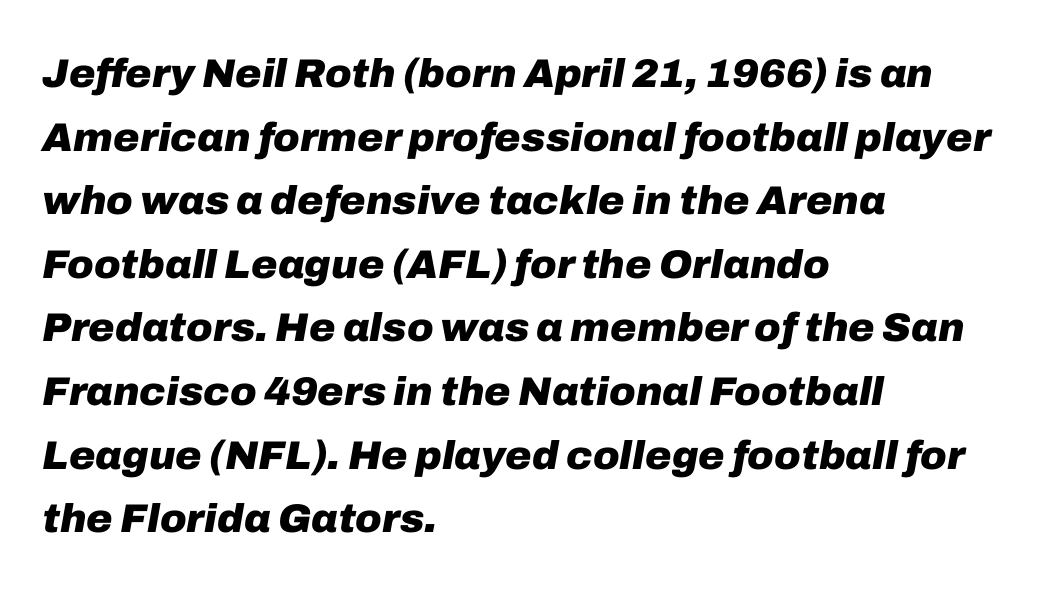
{"italic": "yes", "lean": "right", "slant_degrees": 10, "bold": "yes", "weight": "heavy", "width": "normal", "stroke_contrast": "low", "x_height": "medium", "monospaced": "no", "underline": "no", "align": "left", "line_spacing": "normal", "line_spacing_ratio": 1.59, "letter_spacing": "normal", "letter_spacing_em": 0.0, "glyph_px": 40}
